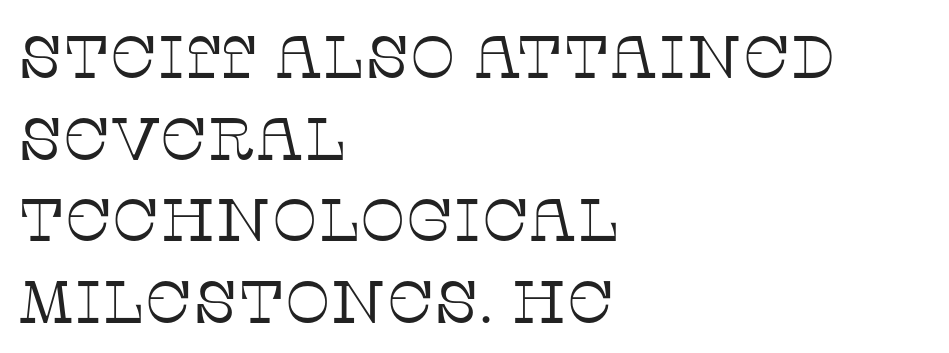
The image shows 60 px thin serif type, upright; set left-aligned, normal line spacing (1.36x), normal letter spacing, not underlined; low stroke contrast and a large x-height.
